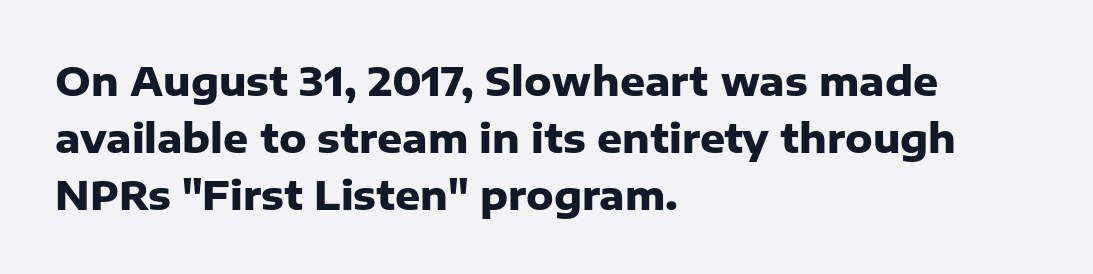
A normal amount of white space separates one row of letters from the next. Lines of text with bare space underneath. The passage shown is typeset with a sans-serif family. Letter spacing: default. A classic flush-left, rag-right setting is used for this passage. Every stem runs plumb, perpendicular to the baseline.
